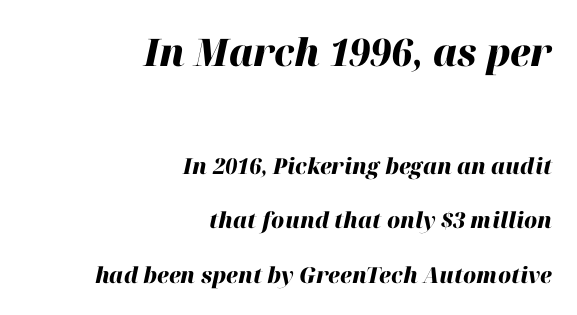
Q: Is the text bold? A: Yes.
Q: Is the text italic (slanted)? A: Yes, it leans right by about 12 degrees.
Q: Is the text underlined? A: No.
Q: How is the paragraph aligned? A: Right-aligned.
Q: Is the spacing between letters normal or unusually wide? A: Normal.
Q: Is the spacing between lines tight, normal or loose? A: Loose.
Q: Which block of text is set in a larger size, the first (top) or the second (bottom)? A: The first (top) one.
Q: Width (condensed, normal, or wide)? A: Normal.
Q: Stroke contrast? A: High.
Q: x-height? A: Medium.
Q: Monospaced? A: No.
